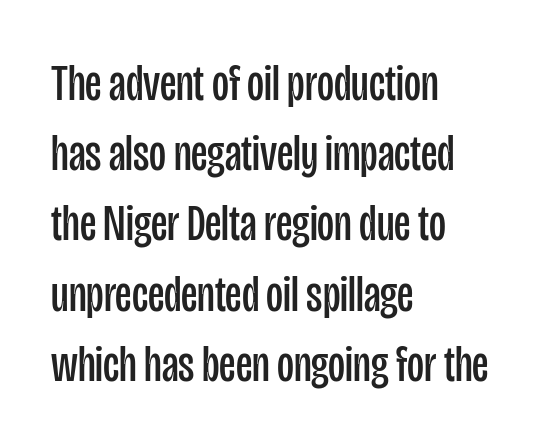
Q: Is the text bold? A: No.
Q: Is the text italic (slanted)? A: No, it is upright.
Q: Is the typeface a serif or a sans-serif typeface? A: Sans-serif.
Q: Is the text underlined? A: No.
Q: How is the paragraph aligned? A: Left-aligned.
Q: Is the spacing between letters normal or unusually wide? A: Normal.
Q: Is the spacing between lines tight, normal or loose? A: Normal.
Q: Width (condensed, normal, or wide)? A: Condensed.
Q: Stroke contrast? A: Low.
Q: x-height? A: Large.
Q: Monospaced? A: No.
